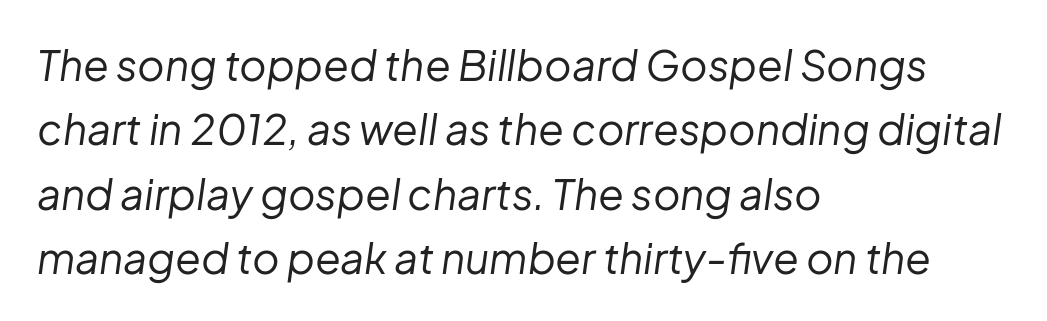
Q: Is the text bold? A: No.
Q: Is the text italic (slanted)? A: Yes, it leans right by about 8 degrees.
Q: Is the text underlined? A: No.
Q: How is the paragraph aligned? A: Left-aligned.
Q: Is the spacing between letters normal or unusually wide? A: Normal.
Q: Is the spacing between lines tight, normal or loose? A: Normal.
Q: Width (condensed, normal, or wide)? A: Normal.
Q: Stroke contrast? A: Low.
Q: x-height? A: Medium.
Q: Monospaced? A: No.
